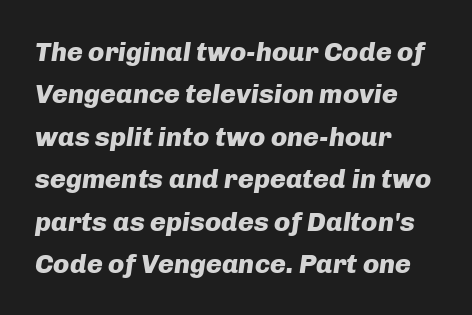
The rendering anchors every line to the left-hand side. A typesetter would call this leading conventional body-copy spacing. Default kerning and tracking; the words read as compact shapes. A bare baseline throughout the passage. Characters are canted at an angle relative to the baseline's perpendicular.
